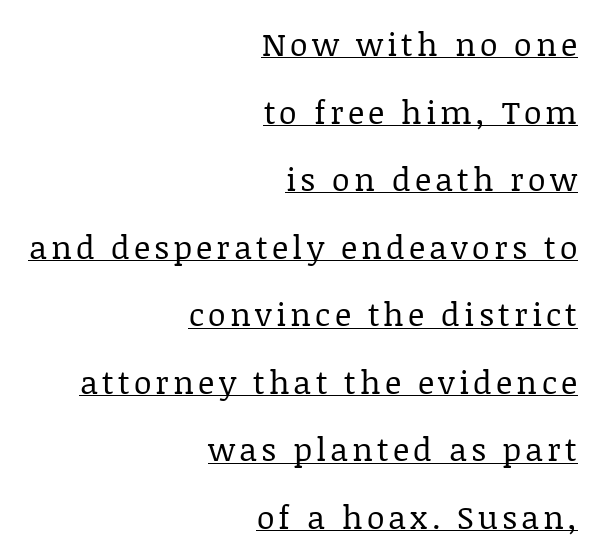
The image shows 32 px regular-weight serif type, upright; set right-aligned, loose line spacing (2.11x), underlined; low stroke contrast and a large x-height.
